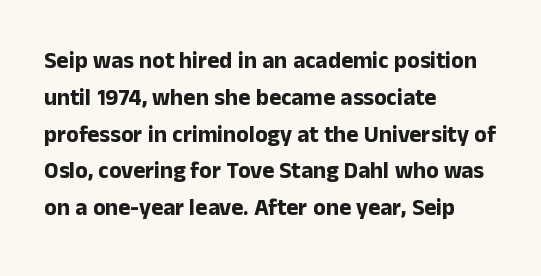
The image shows 23 px bold type, upright; set left-aligned, normal line spacing (1.6x), normal letter spacing, not underlined.
